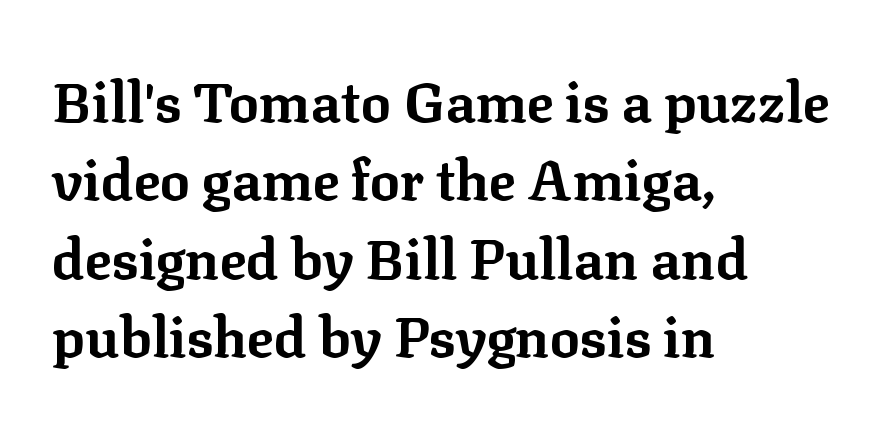
{"serif": "yes", "italic": "no", "bold": "yes", "weight": "bold", "width": "normal", "stroke_contrast": "low", "x_height": "medium", "monospaced": "no", "underline": "no", "align": "left", "line_spacing": "normal", "line_spacing_ratio": 1.4, "letter_spacing": "normal", "letter_spacing_em": 0.0, "glyph_px": 56}
